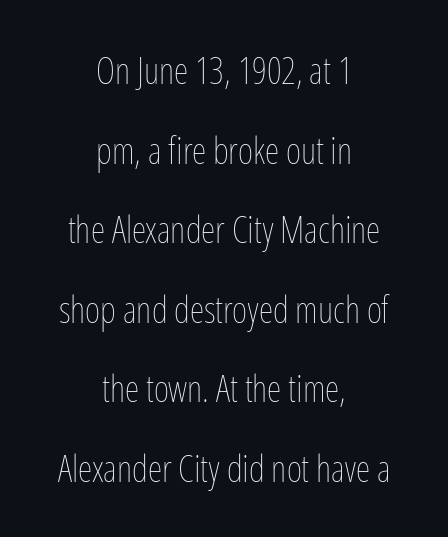
A typesetter would mark this as roman, not italic. A typesetter would call this proportional, since set widths differ per character. Short note: letters normally spaced. Compared with typical paragraphs, the rows here are farther apart. The setting favours the middle, as headings and verse often do. The typesetting does not lean heavy: it is not bold.
